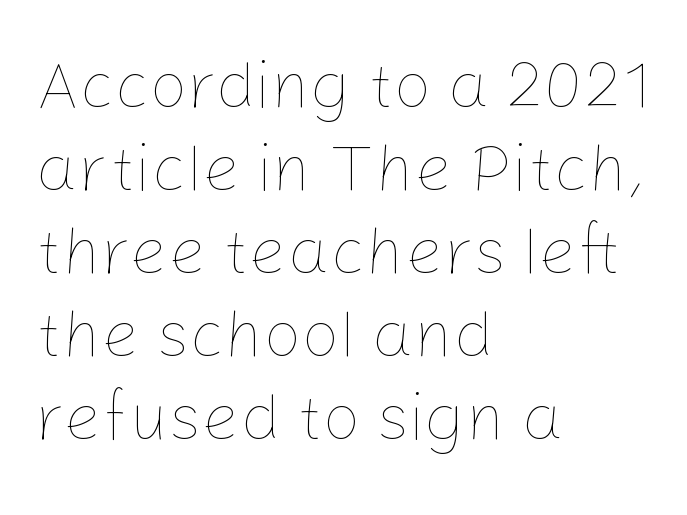
Q: Is the text bold? A: No.
Q: Is the text italic (slanted)? A: No, it is upright.
Q: Is the text underlined? A: No.
Q: How is the paragraph aligned? A: Left-aligned.
Q: Is the spacing between letters normal or unusually wide? A: Normal.
Q: Width (condensed, normal, or wide)? A: Normal.
Q: Stroke contrast? A: Low.
Q: x-height? A: Medium.
Q: Monospaced? A: No.
